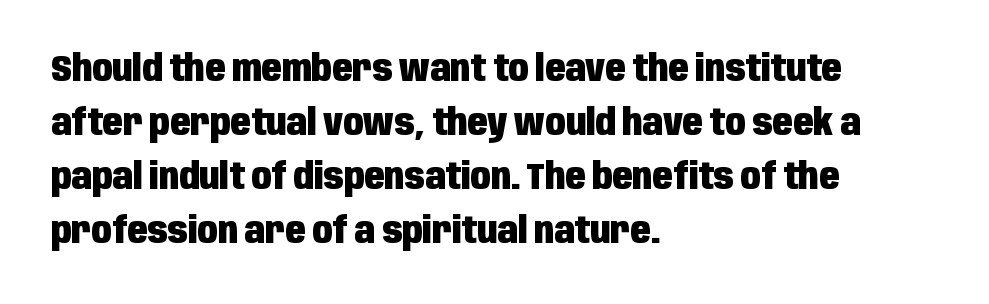
The image shows 37 px heavy, condensed sans-serif type, upright; set left-aligned, normal line spacing (1.46x), normal letter spacing, not underlined; low stroke contrast and a large x-height.
